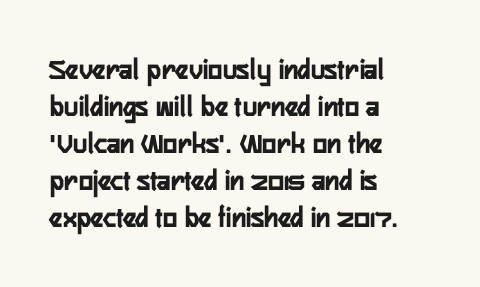
Q: Is the text italic (slanted)? A: No, it is upright.
Q: Is the typeface a serif or a sans-serif typeface? A: Sans-serif.
Q: Is the text underlined? A: No.
Q: How is the paragraph aligned? A: Left-aligned.
Q: Is the spacing between letters normal or unusually wide? A: Normal.
Q: Width (condensed, normal, or wide)? A: Condensed.
Q: Stroke contrast? A: Low.
Q: x-height? A: Medium.
Q: Monospaced? A: No.
